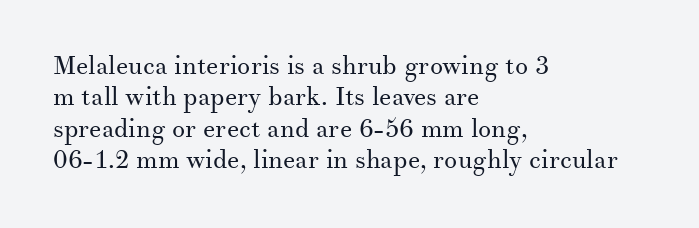
Q: Is the text bold? A: No.
Q: Is the text italic (slanted)? A: No, it is upright.
Q: Is the text underlined? A: No.
Q: How is the paragraph aligned? A: Left-aligned.
Q: Is the spacing between letters normal or unusually wide? A: Normal.
